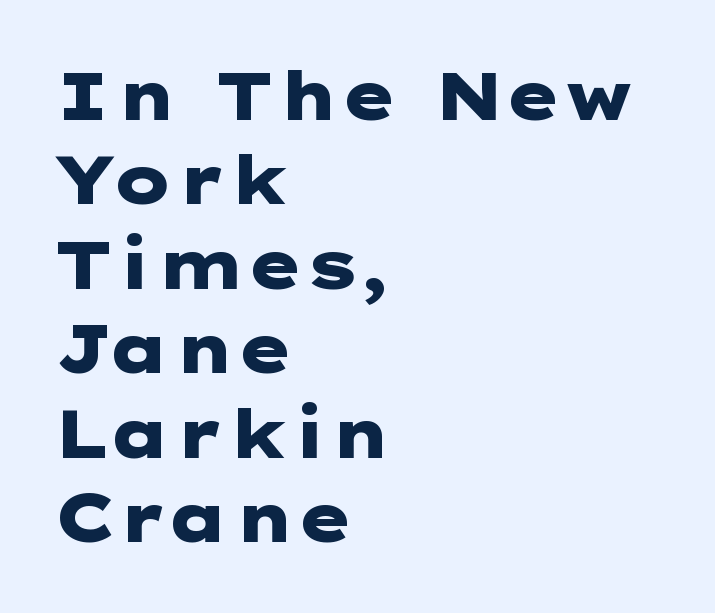
Words appear dense and cohesive because spacing is normal. The zone under the glyphs is completely vacant. Caption: bold face, heavy strokes. The lettering stays uniformly vertical, giving the passage a roman look. If you measured baseline to baseline, you'd find a middling distance.
